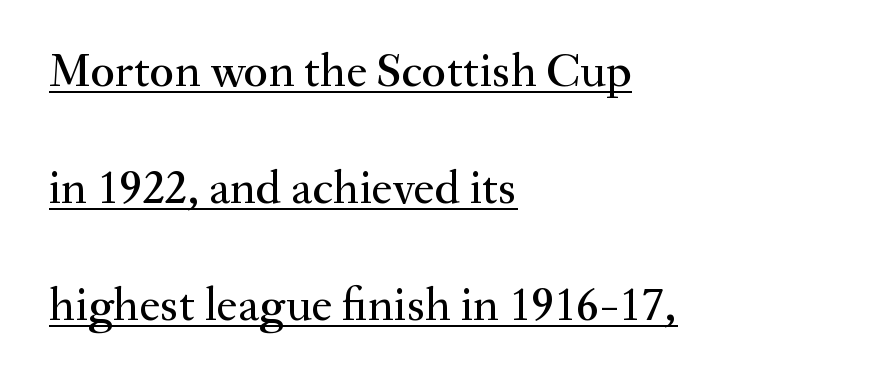
{"serif": "yes", "italic": "no", "width": "normal", "stroke_contrast": "medium", "x_height": "small", "monospaced": "no", "underline": "yes", "align": "left", "line_spacing": "loose", "line_spacing_ratio": 2.44, "letter_spacing": "normal", "letter_spacing_em": 0.0, "glyph_px": 48}
